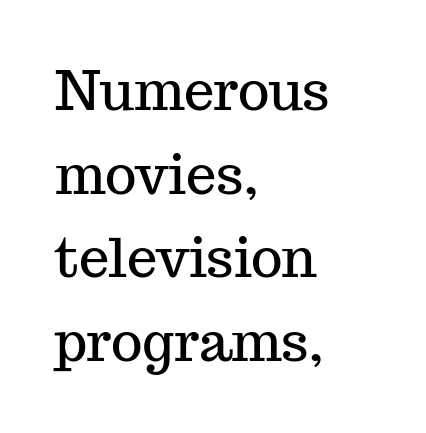
Character widths vary here, with narrow letters taking less room than wide ones. Successive baselines arrive at the customary interval. Style check: upright. In terms of letterform style, serifs are clearly present.
